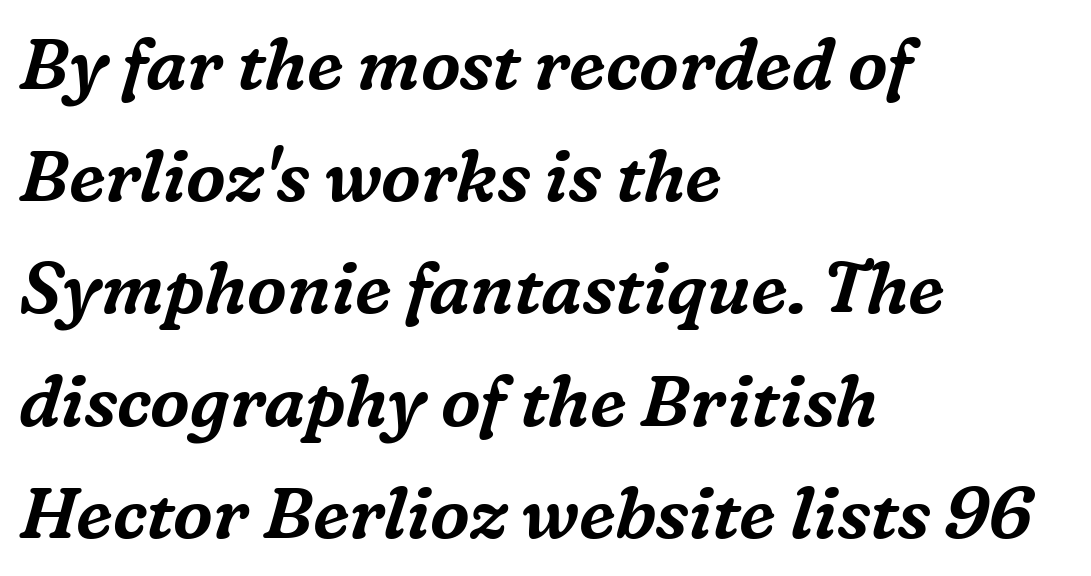
Each row of text sits above clean, open space. Looking at the ascenders, they clearly lean. This sample has the flowing, uneven cadence of proportional lettering. The tracking reads as untouched default to a designer's eye. The font family rendered here belongs to the serif group. The text block is weighted toward the left margin, trailing off unevenly rightward.
